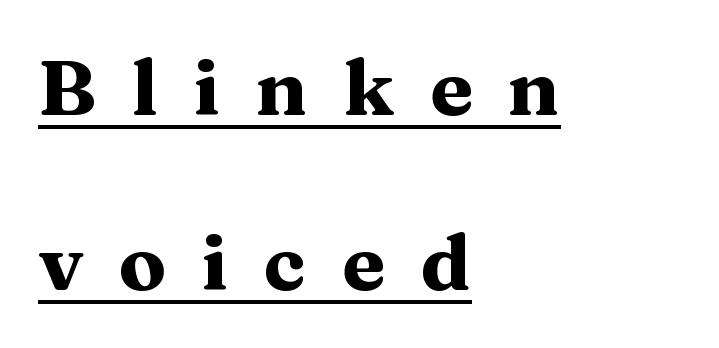
{"serif": "yes", "italic": "no", "bold": "yes", "weight": "heavy", "width": "wide", "stroke_contrast": "medium", "x_height": "medium", "monospaced": "no", "underline": "yes", "align": "left", "line_spacing": "loose", "line_spacing_ratio": 2.24, "letter_spacing": "wide", "letter_spacing_em": 0.46, "glyph_px": 78}
